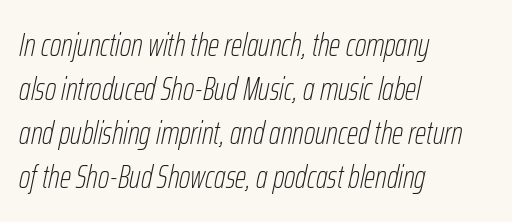
Is this a heavy cut? Hardly; it is regular or lighter. Varying glyph widths throughout — classic text-font behaviour. Quick note: italic. These lines are set flush left with a ragged right edge. Rows of type keep a routine distance in the vertical direction.
